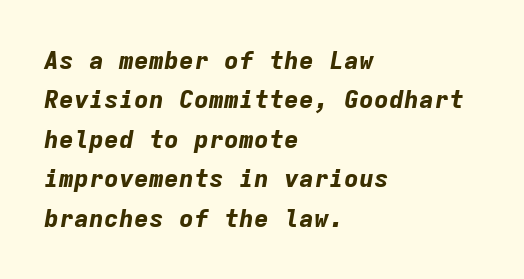
Q: Is the text bold? A: Yes.
Q: Is the text italic (slanted)? A: Yes, it leans right by about 9 degrees.
Q: Is the text underlined? A: No.
Q: How is the paragraph aligned? A: Left-aligned.
Q: Is the spacing between letters normal or unusually wide? A: Normal.
Q: Is the spacing between lines tight, normal or loose? A: Normal.
